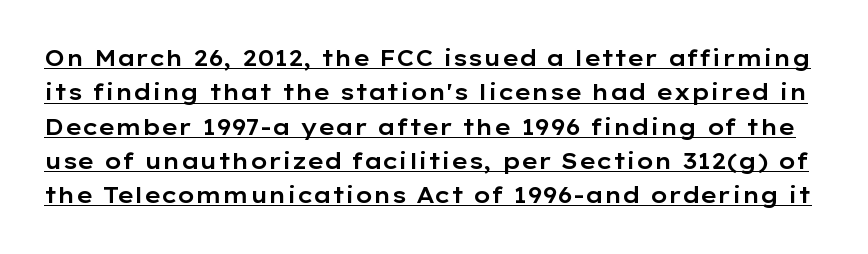
The image shows 22 px text type, upright; set normal line spacing (1.56x), normal letter spacing, underlined.
